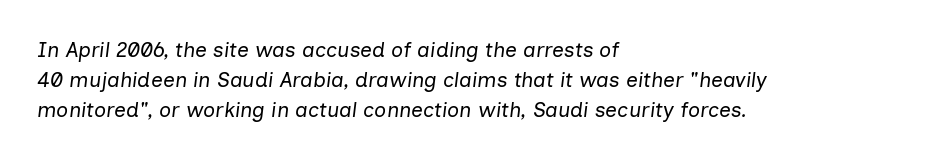
The image shows 21 px text type, italic (leaning right); set left-aligned, normal line spacing (1.44x), normal letter spacing, not underlined.
